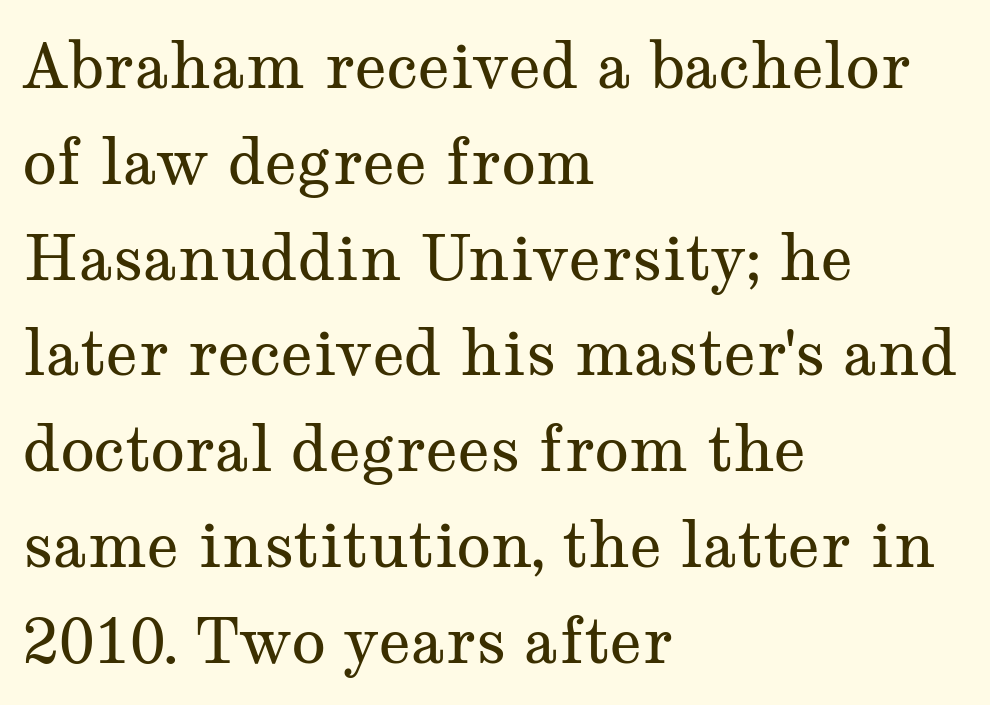
The image shows 63 px regular-weight, wide serif type, upright; set left-aligned, normal line spacing (1.52x), normal letter spacing, not underlined; medium stroke contrast and a medium x-height.
